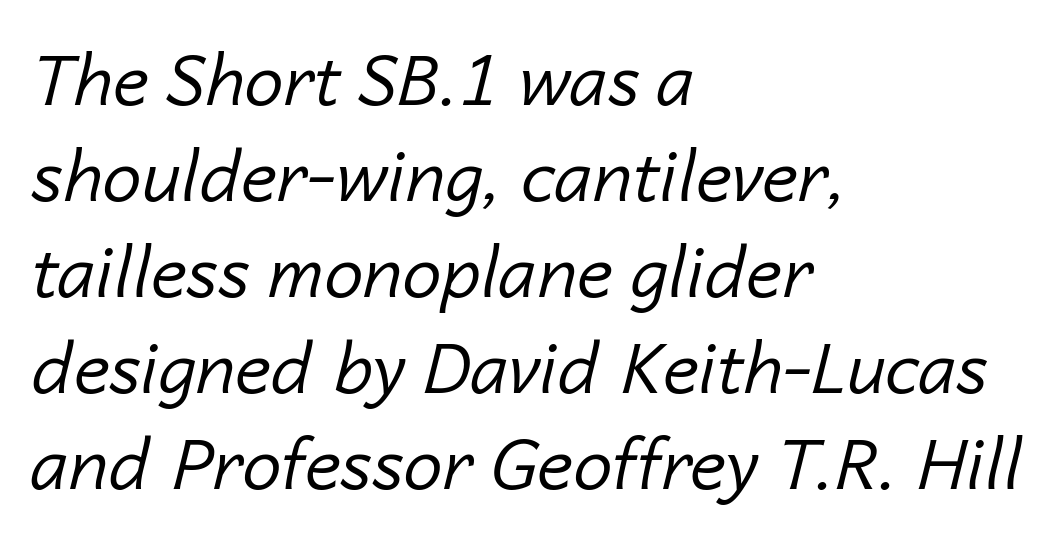
{"italic": "yes", "lean": "right", "slant_degrees": 14, "bold": "no", "weight": "regular", "width": "normal", "stroke_contrast": "low", "x_height": "medium", "monospaced": "no", "underline": "no", "align": "left", "line_spacing": "normal", "line_spacing_ratio": 1.37, "letter_spacing": "normal", "letter_spacing_em": 0.0, "glyph_px": 70}
